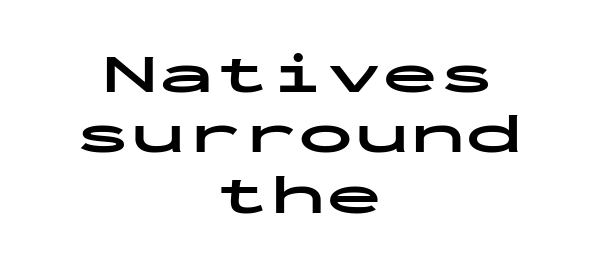
Q: Is the text bold? A: Yes.
Q: Is the text italic (slanted)? A: No, it is upright.
Q: Is the typeface a serif or a sans-serif typeface? A: Sans-serif.
Q: Is the text underlined? A: No.
Q: How is the paragraph aligned? A: Centered.
Q: Is the spacing between letters normal or unusually wide? A: Normal.
Q: Is the spacing between lines tight, normal or loose? A: Tight.
Q: Width (condensed, normal, or wide)? A: Wide.
Q: Stroke contrast? A: Low.
Q: x-height? A: Medium.
Q: Monospaced? A: Yes.
